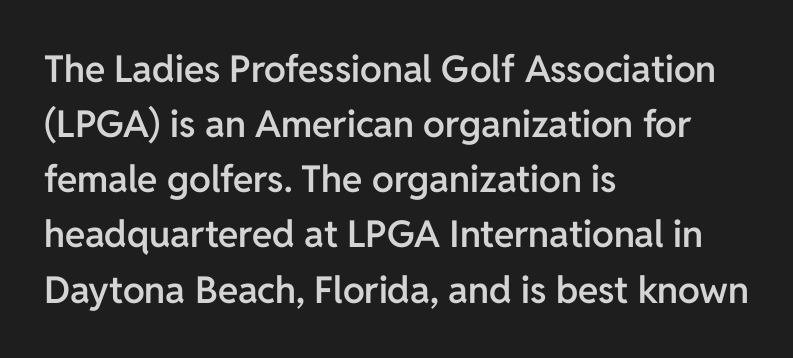
{"serif": "no", "italic": "no", "bold": "semi", "weight": "semibold", "width": "normal", "stroke_contrast": "low", "x_height": "medium", "monospaced": "no", "underline": "no", "align": "left", "line_spacing": "normal", "line_spacing_ratio": 1.49, "letter_spacing": "normal", "letter_spacing_em": 0.0, "glyph_px": 37}
